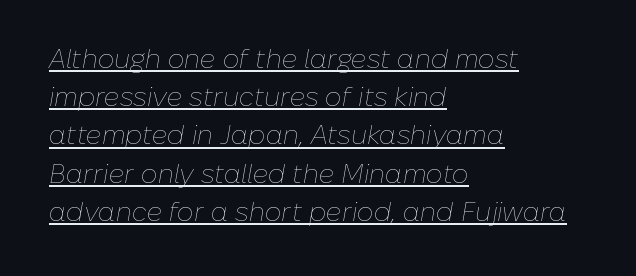
Q: Is the text bold? A: No.
Q: Is the text italic (slanted)? A: Yes, it leans right by about 10 degrees.
Q: Is the text underlined? A: Yes.
Q: How is the paragraph aligned? A: Left-aligned.
Q: Is the spacing between letters normal or unusually wide? A: Normal.
Q: Is the spacing between lines tight, normal or loose? A: Normal.
